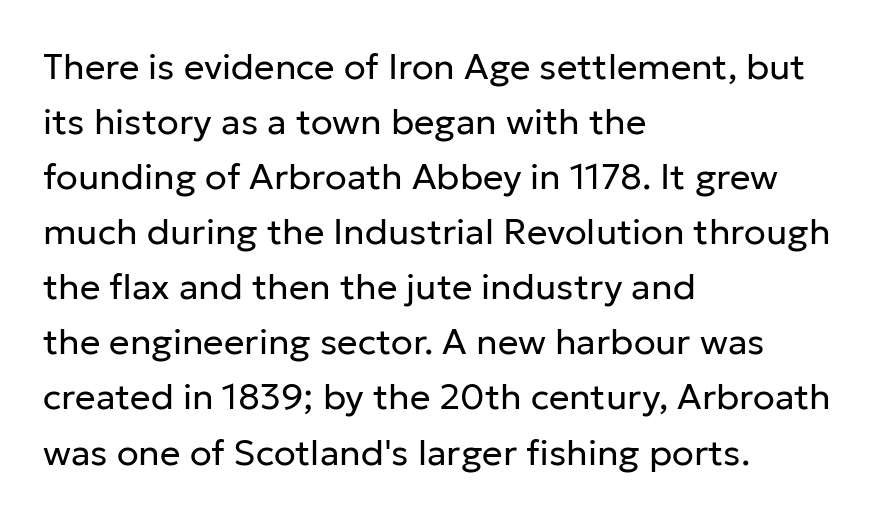
{"serif": "no", "italic": "no", "bold": "no", "weight": "regular", "width": "normal", "stroke_contrast": "low", "x_height": "medium", "monospaced": "no", "underline": "no", "align": "left", "line_spacing": "normal", "line_spacing_ratio": 1.53, "letter_spacing": "normal", "letter_spacing_em": 0.0, "glyph_px": 36}
